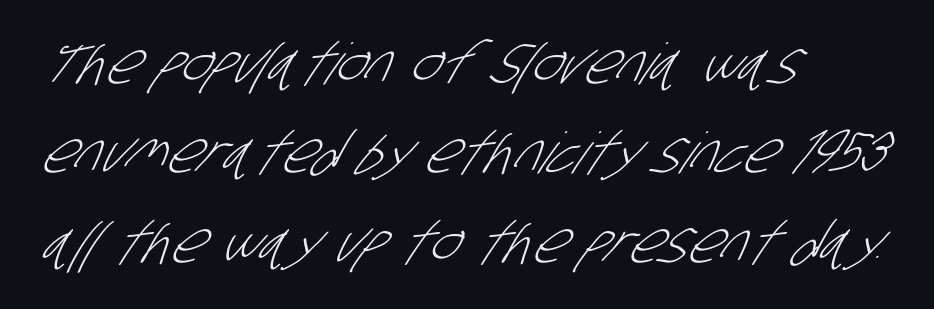
Q: Is the text bold? A: No.
Q: Is the typeface a serif or a sans-serif typeface? A: Sans-serif.
Q: Is the text underlined? A: No.
Q: How is the paragraph aligned? A: Left-aligned.
Q: Is the spacing between letters normal or unusually wide? A: Normal.
Q: Is the spacing between lines tight, normal or loose? A: Normal.
Q: Width (condensed, normal, or wide)? A: Condensed.
Q: Stroke contrast? A: Low.
Q: x-height? A: Large.
Q: Monospaced? A: No.
